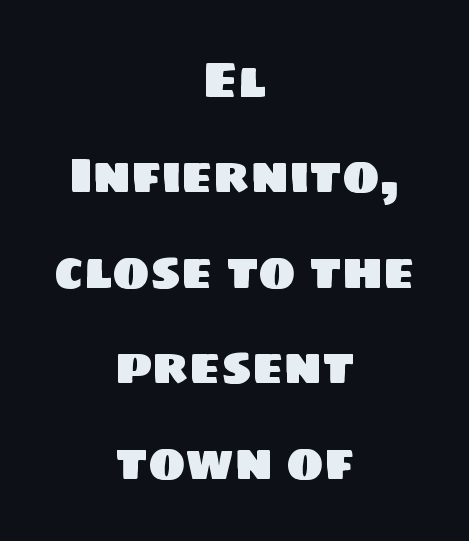
In terms of letterform style, serifs are entirely absent. Any mark beneath the type? The region is blank. Line starts and ends both wander, symmetrically. A typesetter would call this proportional, since set widths differ per character. Interline gaps are noticeably wide in this sample.
